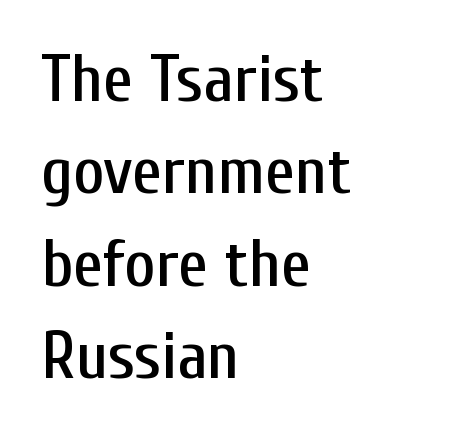
Q: Is the text italic (slanted)? A: No, it is upright.
Q: Is the typeface a serif or a sans-serif typeface? A: Sans-serif.
Q: Is the text underlined? A: No.
Q: How is the paragraph aligned? A: Left-aligned.
Q: Is the spacing between letters normal or unusually wide? A: Normal.
Q: Is the spacing between lines tight, normal or loose? A: Normal.
Q: Width (condensed, normal, or wide)? A: Condensed.
Q: Stroke contrast? A: Low.
Q: x-height? A: Medium.
Q: Monospaced? A: No.
